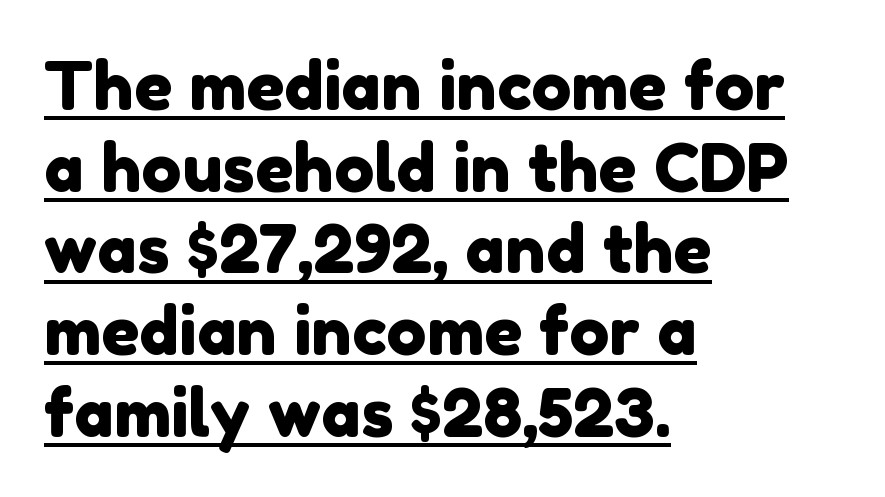
In terms of letterspacing, this is plain default setting. If you drew a ruler down the left edge, every line would touch it. The rendering shows plain stroke endings on the letterforms — a sans-serif design. Each letter keeps its own natural width here, so spacing adapts to shape. This is underlined copy, the kind a proofreader might mark for attention.
